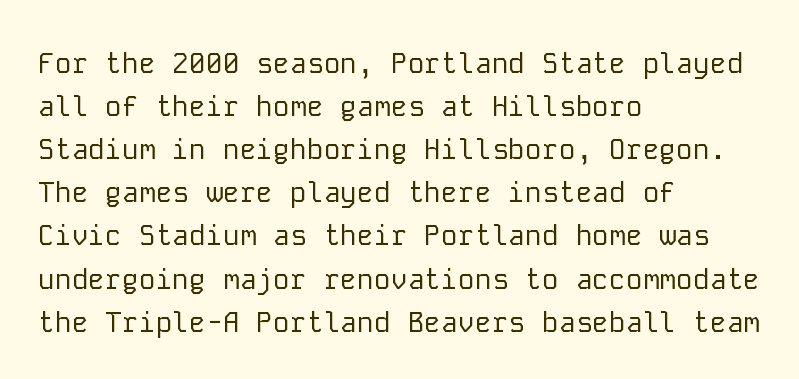
Underline: absent. Upright lettering throughout. Notice how descenders clear the ascenders below comfortably — that's standard leading. Weight: not bold — regular or lighter.
